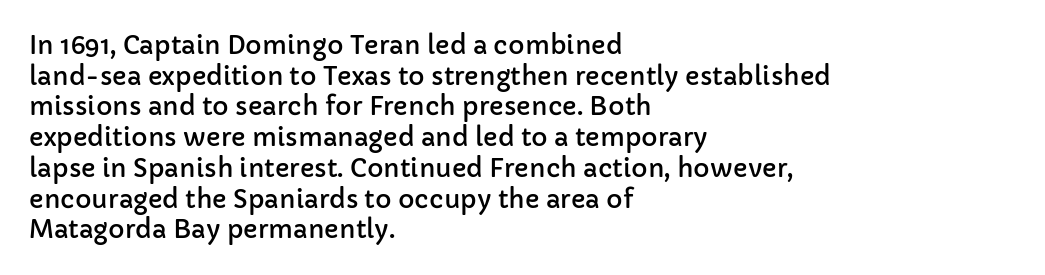
The image shows 25 px text type, upright; set left-aligned, line spacing 1.23x, normal letter spacing, not underlined.
